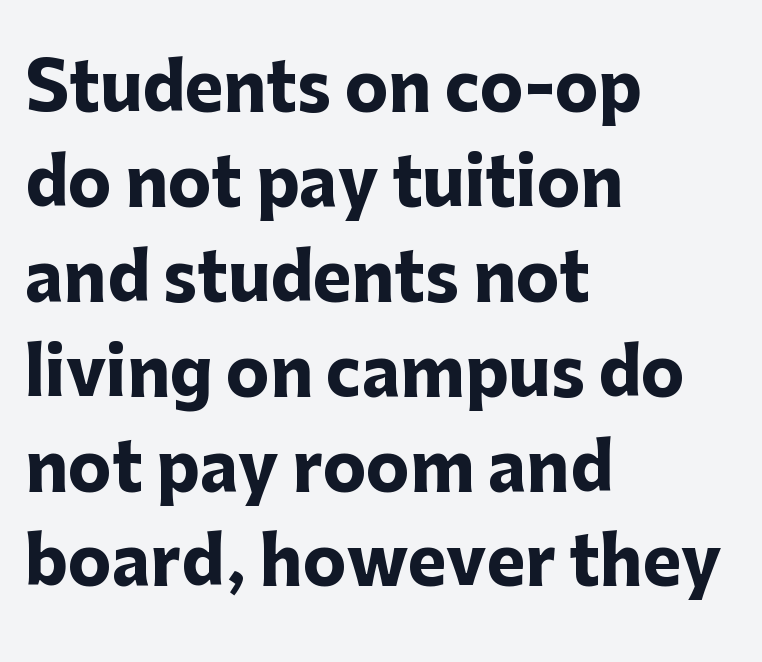
The image shows 65 px heavy sans-serif type, upright; set left-aligned, normal line spacing (1.46x), normal letter spacing, not underlined; low stroke contrast and a medium x-height.
